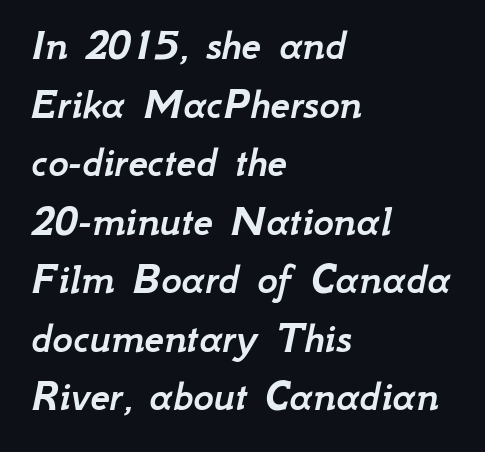
{"italic": "yes", "lean": "right", "slant_degrees": 12, "width": "normal", "stroke_contrast": "low", "x_height": "small", "monospaced": "no", "underline": "no", "align": "left", "line_spacing": "normal", "line_spacing_ratio": 1.33, "letter_spacing": "normal", "letter_spacing_em": 0.0, "glyph_px": 44}
